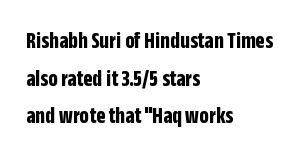
The image shows 24 px bold type, upright; set left-aligned, normal line spacing (1.57x), normal letter spacing, not underlined.
